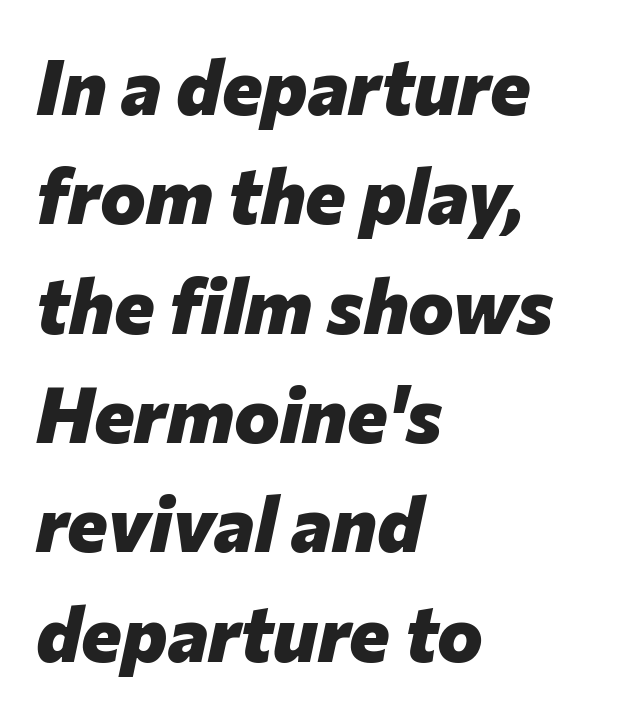
Q: Is the text bold? A: Yes.
Q: Is the text italic (slanted)? A: Yes, it leans right by about 12 degrees.
Q: Is the text underlined? A: No.
Q: How is the paragraph aligned? A: Left-aligned.
Q: Is the spacing between letters normal or unusually wide? A: Normal.
Q: Is the spacing between lines tight, normal or loose? A: Normal.
Q: Width (condensed, normal, or wide)? A: Normal.
Q: Stroke contrast? A: Low.
Q: x-height? A: Medium.
Q: Monospaced? A: No.
